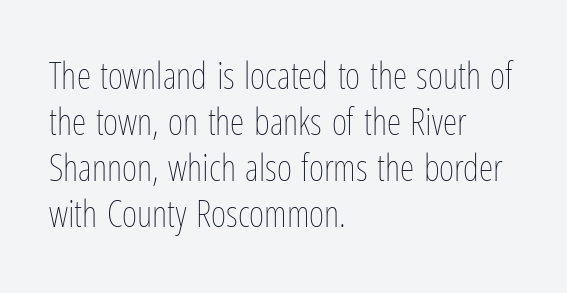
The image shows 37 px thin, condensed type, upright; set left-aligned, line spacing 1.24x, normal letter spacing, not underlined; low stroke contrast and a medium x-height.
